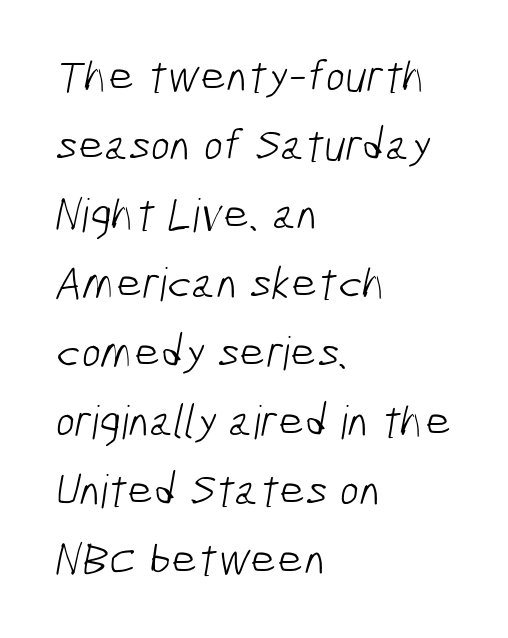
{"serif": "no", "bold": "no", "weight": "light", "width": "condensed", "stroke_contrast": "low", "x_height": "medium", "monospaced": "no", "underline": "no", "align": "left", "line_spacing": "normal", "line_spacing_ratio": 1.5, "letter_spacing": "normal", "letter_spacing_em": 0.0, "glyph_px": 46}
